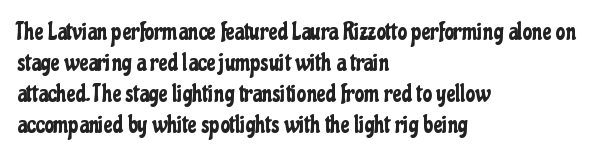
Q: Is the text italic (slanted)? A: No, it is upright.
Q: Is the text underlined? A: No.
Q: How is the paragraph aligned? A: Left-aligned.
Q: Is the spacing between letters normal or unusually wide? A: Normal.
Q: Is the spacing between lines tight, normal or loose? A: Normal.
